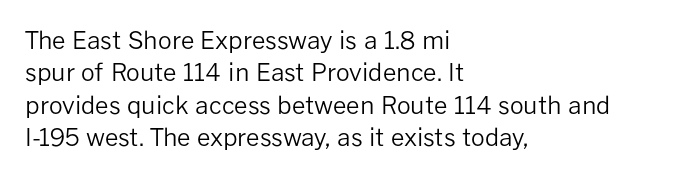
The typesetter chose a ragged-right arrangement here. In terms of letterspacing, this is plain default setting. Descenders hang freely into open space. A typesetter would call this leading conventional body-copy spacing. Stems and bowls with no extra thickness — not bold.
